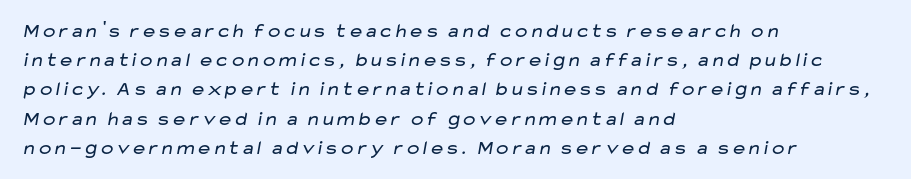
The image shows 20 px text type; set left-aligned, normal line spacing (1.46x), normal letter spacing, not underlined.
